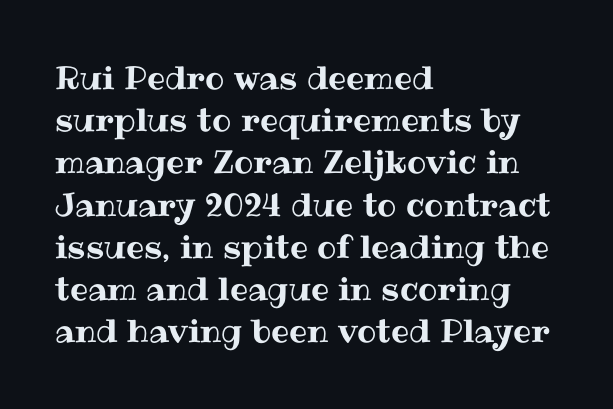
{"italic": "no", "width": "normal", "stroke_contrast": "medium", "x_height": "medium", "monospaced": "no", "underline": "no", "align": "left", "line_spacing": "normal", "line_spacing_ratio": 1.32, "letter_spacing": "normal", "letter_spacing_em": 0.0, "glyph_px": 32}
